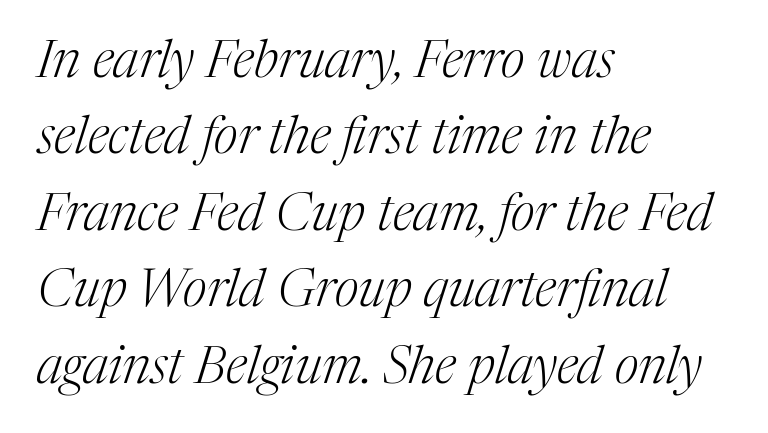
{"serif": "yes", "italic": "yes", "lean": "right", "slant_degrees": 17, "bold": "no", "weight": "light", "width": "normal", "stroke_contrast": "medium", "x_height": "medium", "monospaced": "no", "underline": "no", "align": "left", "line_spacing": "normal", "line_spacing_ratio": 1.47, "letter_spacing": "normal", "letter_spacing_em": 0.0, "glyph_px": 52}
